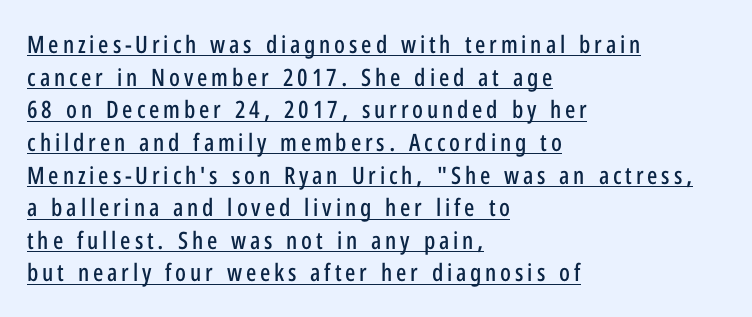
Q: Is the text italic (slanted)? A: No, it is upright.
Q: Is the text underlined? A: Yes.
Q: How is the paragraph aligned? A: Left-aligned.
Q: Is the spacing between lines tight, normal or loose? A: Normal.
